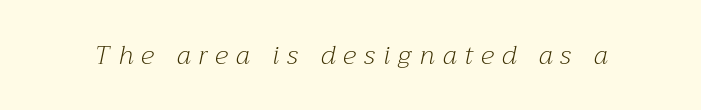
Decoration check: the copy has no underline. Between one letter and the next there's a generous, obvious gap. On a weight scale, this lands at 450 or below. An italicized treatment has been applied to the whole sample.
